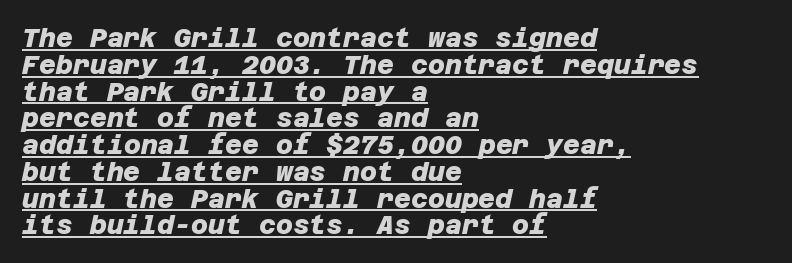
The image shows 26 px bold type; set left-aligned, tight line spacing (1.03x), normal letter spacing, underlined.
